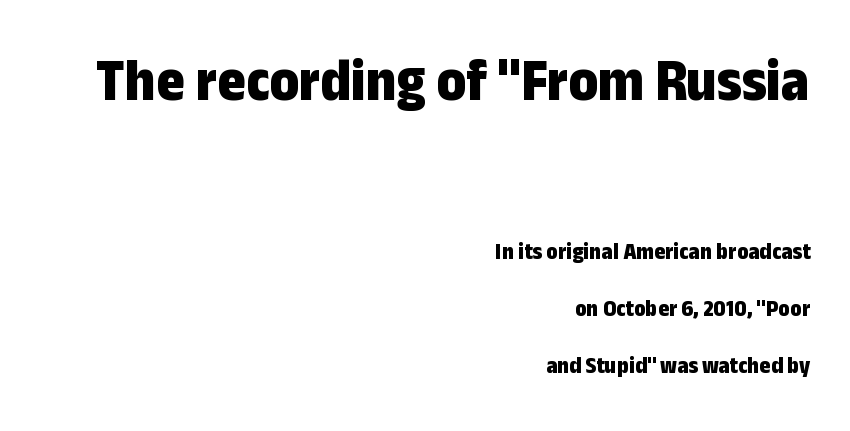
The image shows 61 px bold, condensed sans-serif type, upright; set right-aligned, loose line spacing (2.39x), normal letter spacing, not underlined; the first (top) block is 2.54x larger; low stroke contrast and a medium x-height.
